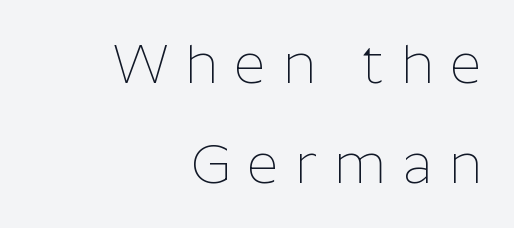
Q: Is the text bold? A: No.
Q: Is the text italic (slanted)? A: No, it is upright.
Q: Is the typeface a serif or a sans-serif typeface? A: Sans-serif.
Q: Is the text underlined? A: No.
Q: How is the paragraph aligned? A: Right-aligned.
Q: Is the spacing between letters normal or unusually wide? A: Unusually wide.
Q: Width (condensed, normal, or wide)? A: Normal.
Q: Stroke contrast? A: Low.
Q: x-height? A: Medium.
Q: Monospaced? A: No.
